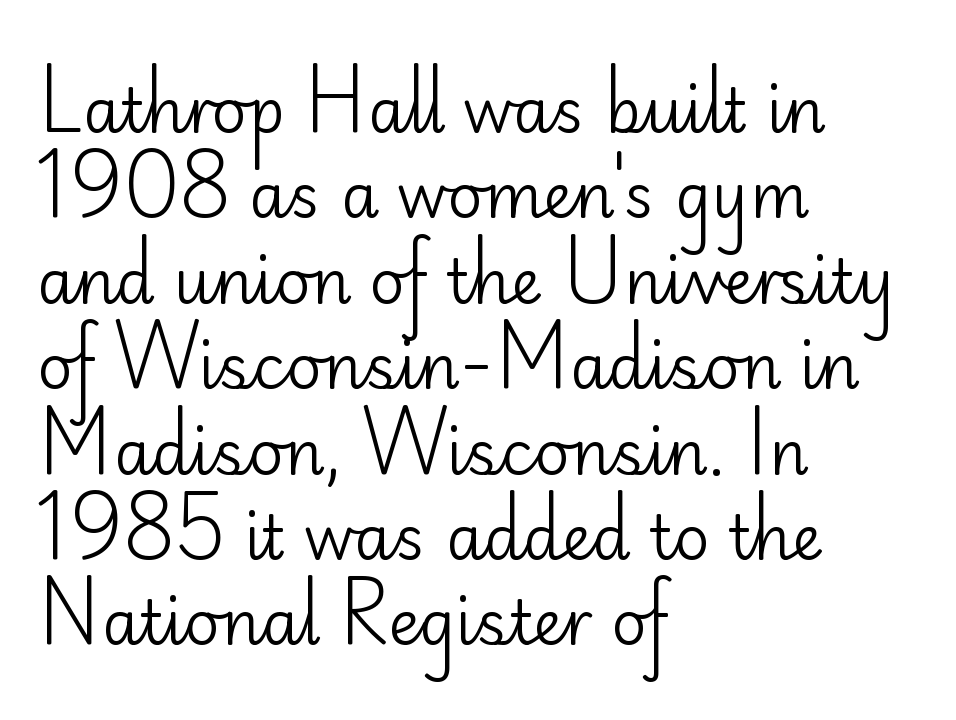
The rendering uses a moderate line-height, typical for paragraphs. Every row of glyphs begins at an identical x-position on the left. Glance below the letters and you will spot only blank space. Vertical stems look standard width or narrower in stroke. Tall strokes in this sample are plumb rather than angled. The letters advance in unequal steps, a hallmark of proportional type.
